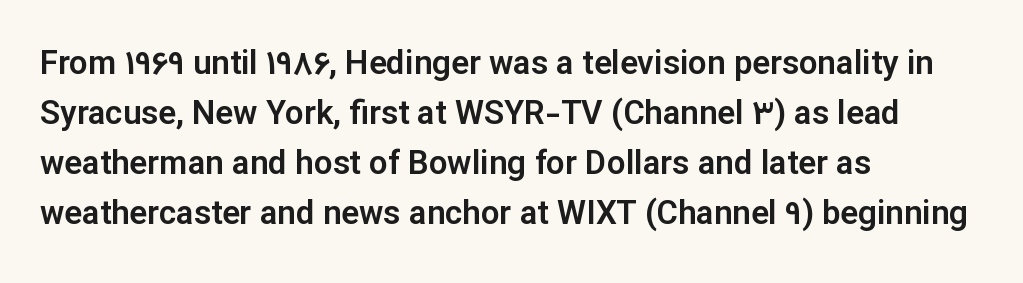
No word sits above an underline. Tall strokes in this sample are plumb rather than angled. Do the characters align in a grid? No, the font is proportional. Serifs: no, the terminals of the letterforms are clean.
